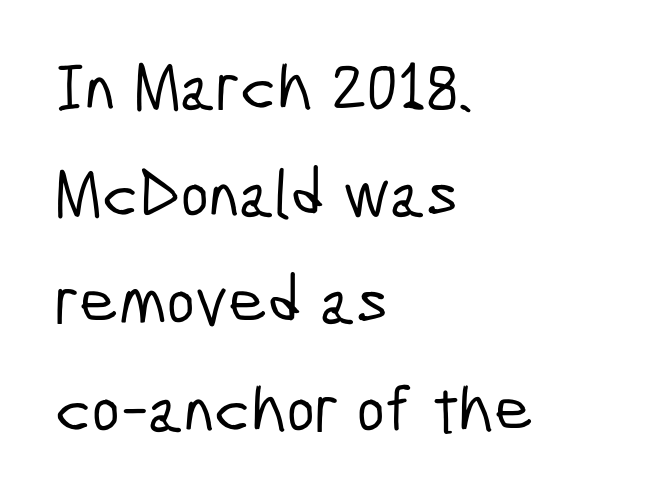
Q: Is the typeface a serif or a sans-serif typeface? A: Sans-serif.
Q: Is the text underlined? A: No.
Q: How is the paragraph aligned? A: Left-aligned.
Q: Is the spacing between letters normal or unusually wide? A: Normal.
Q: Is the spacing between lines tight, normal or loose? A: Normal.
Q: Width (condensed, normal, or wide)? A: Condensed.
Q: Stroke contrast? A: Low.
Q: x-height? A: Medium.
Q: Monospaced? A: No.
